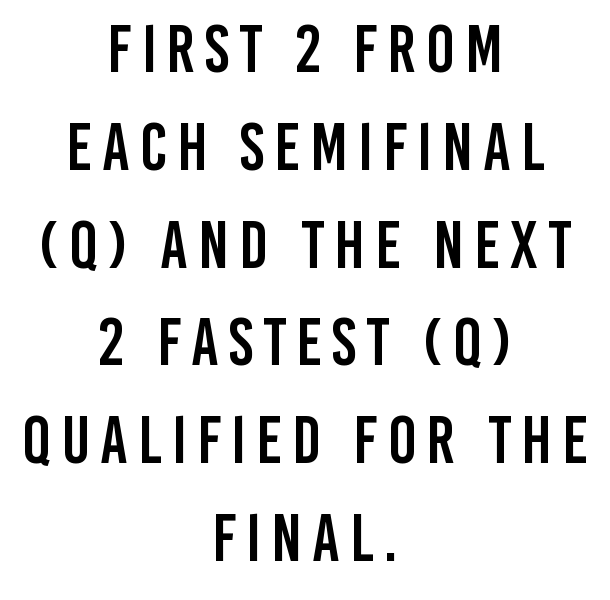
Horizontal bands of white between lines are of average thickness. These lines were composed using upright roman letters. Proportional: the letters do not fall into vertical columns. Serif or sans? Sans — the stroke terminals are bare. Compared with a flush-left layout, this one balances lines on the center instead. Descender tails drop into unmarked territory.
